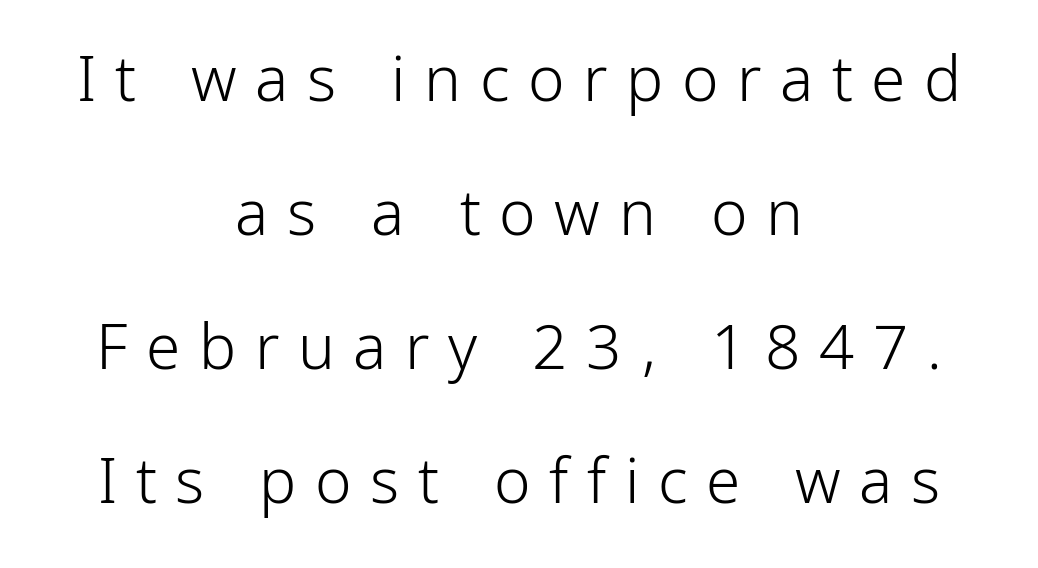
Q: Is the text bold? A: No.
Q: Is the text italic (slanted)? A: No, it is upright.
Q: Is the typeface a serif or a sans-serif typeface? A: Sans-serif.
Q: Is the text underlined? A: No.
Q: How is the paragraph aligned? A: Centered.
Q: Is the spacing between letters normal or unusually wide? A: Unusually wide.
Q: Is the spacing between lines tight, normal or loose? A: Loose.
Q: Width (condensed, normal, or wide)? A: Condensed.
Q: Stroke contrast? A: Low.
Q: x-height? A: Medium.
Q: Monospaced? A: No.
